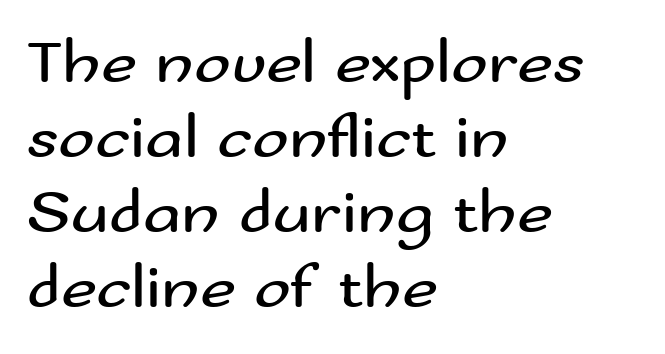
{"serif": "no", "italic": "no", "bold": "no", "weight": "regular", "width": "wide", "stroke_contrast": "medium", "x_height": "small", "monospaced": "no", "underline": "no", "align": "left", "line_spacing_ratio": 1.21, "letter_spacing": "normal", "letter_spacing_em": 0.0, "glyph_px": 62}
